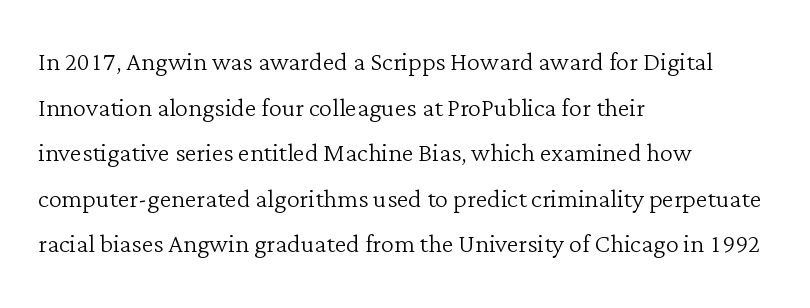
Notice how the stems are strictly vertical — no italics here. The typeface chosen for these lines features serifs. Varying glyph widths throughout — classic text-font behaviour. Every row of glyphs begins at an identical x-position on the left.
